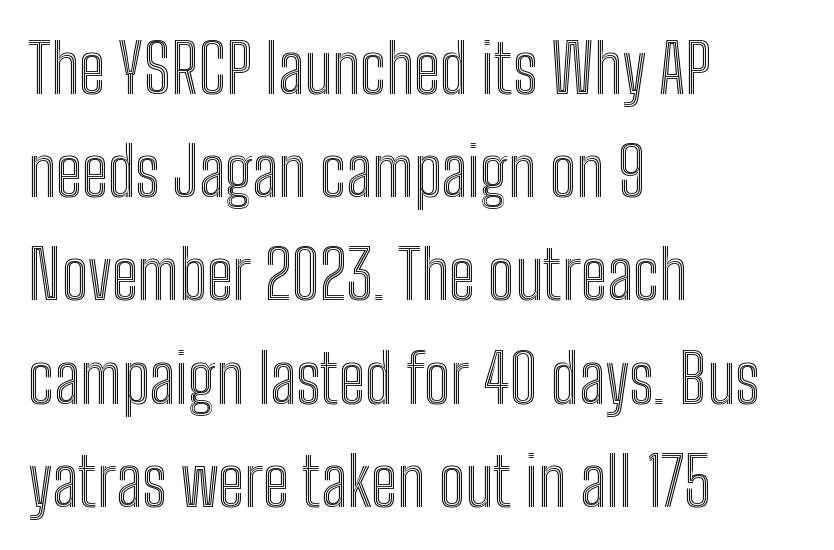
The image shows 67 px condensed type, upright; set left-aligned, normal line spacing (1.54x), normal letter spacing, not underlined; a medium x-height.
